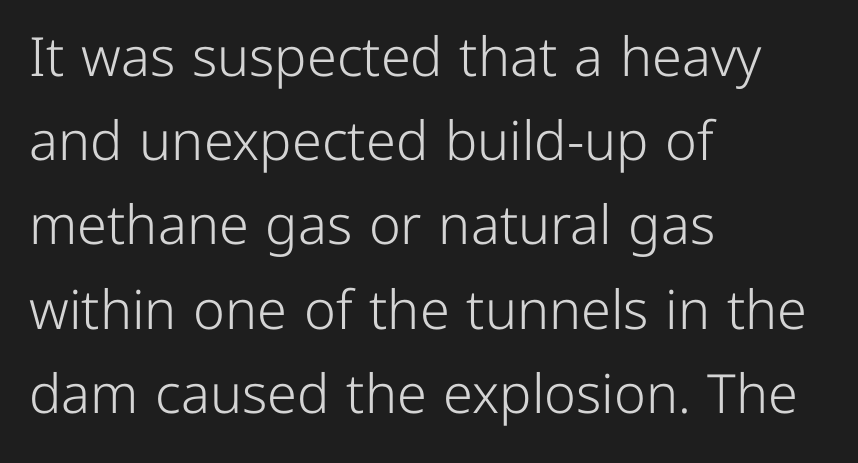
Q: Is the text bold? A: No.
Q: Is the text italic (slanted)? A: No, it is upright.
Q: Is the typeface a serif or a sans-serif typeface? A: Sans-serif.
Q: Is the text underlined? A: No.
Q: How is the paragraph aligned? A: Left-aligned.
Q: Is the spacing between letters normal or unusually wide? A: Normal.
Q: Is the spacing between lines tight, normal or loose? A: Normal.
Q: Width (condensed, normal, or wide)? A: Normal.
Q: Stroke contrast? A: Low.
Q: x-height? A: Medium.
Q: Monospaced? A: No.
